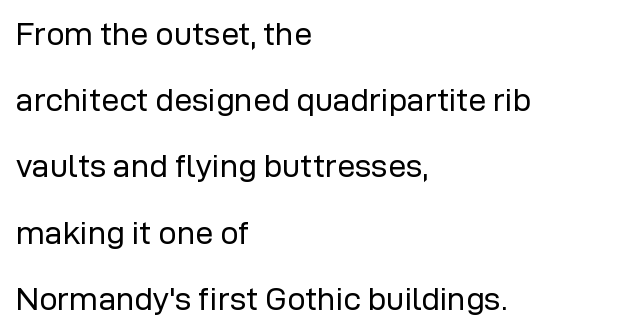
{"serif": "no", "italic": "no", "bold": "no", "weight": "regular", "width": "normal", "stroke_contrast": "low", "x_height": "medium", "monospaced": "no", "underline": "no", "align": "left", "line_spacing": "loose", "line_spacing_ratio": 2.07, "letter_spacing": "normal", "letter_spacing_em": 0.0, "glyph_px": 32}
